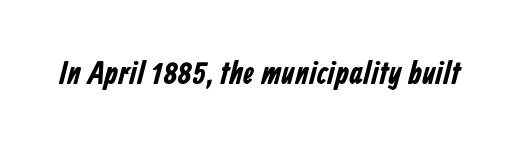
Spacing between characters is what you'd get straight out of the box. You can tell from the bare stems that sans-serif type was used. Just letters on the line, the space beneath them empty. The passage shown is typed in a proportional face where columns would drift.
